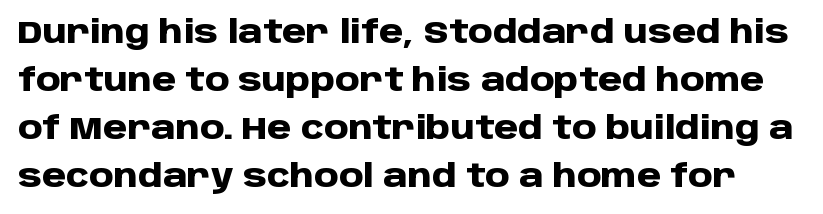
Letterform terminals end flat and unadorned throughout the passage. The letters stand upright; this is a roman face. Quick note: interline space is typical. Strong, thick strokes mark this as bold type. The space directly below the letters is spotless. The face used here is rendered with its standard letterfit.
